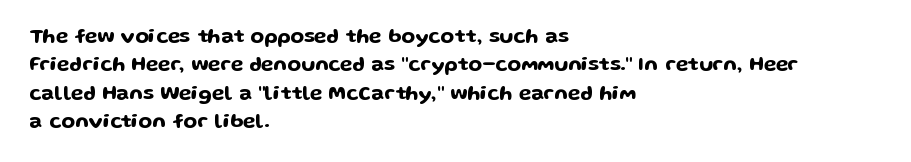
Reading down the block, your eye returns to a fixed left position each line. What stands out about the letter spacing? Nothing — it is the standard amount. The specimen reads as upright at a glance. The designer left line spacing at the default.
